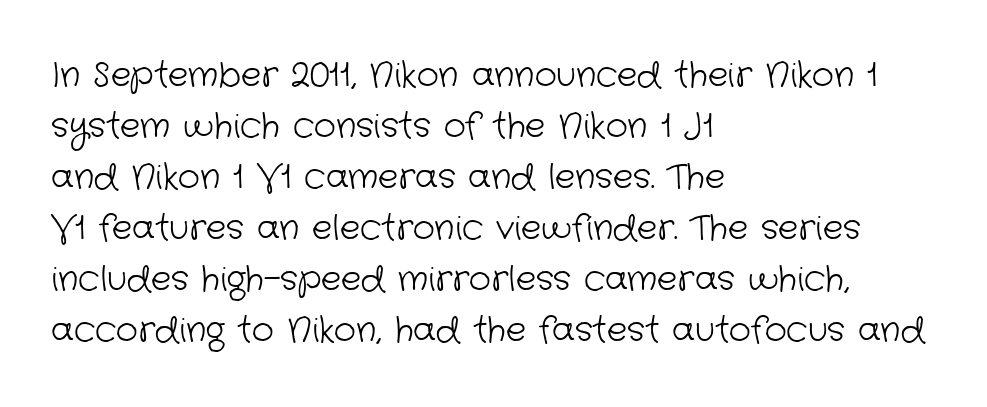
{"serif": "no", "bold": "no", "weight": "light", "width": "normal", "stroke_contrast": "low", "x_height": "medium", "monospaced": "no", "underline": "no", "align": "left", "line_spacing": "normal", "line_spacing_ratio": 1.5, "letter_spacing": "normal", "letter_spacing_em": 0.0, "glyph_px": 34}
